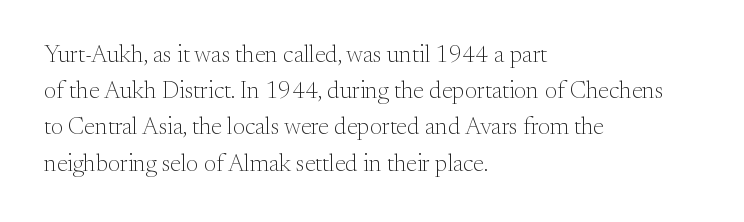
Q: Is the text bold? A: No.
Q: Is the text italic (slanted)? A: No, it is upright.
Q: Is the text underlined? A: No.
Q: How is the paragraph aligned? A: Left-aligned.
Q: Is the spacing between letters normal or unusually wide? A: Normal.
Q: Is the spacing between lines tight, normal or loose? A: Normal.
